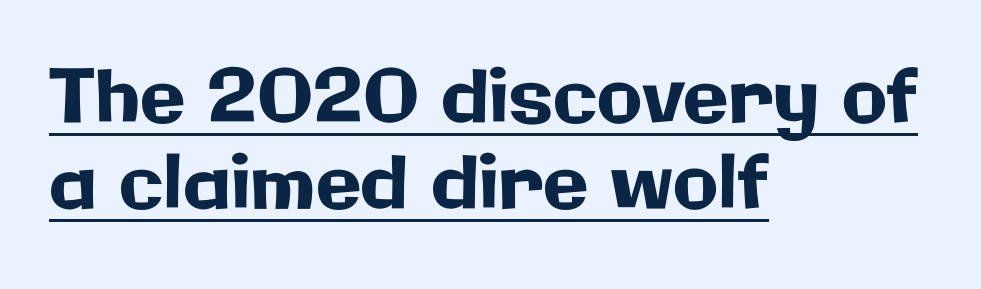
The letterforms sit shoulder to shoulder at normal distance. In designer terms, the underline attribute is active on this setting. Here the designer chose a conventional face with non-uniform glyph widths. Notice how the passage keeps a crisp vertical edge on the left only. To sum up the face: it is a sans, with no serifs.
